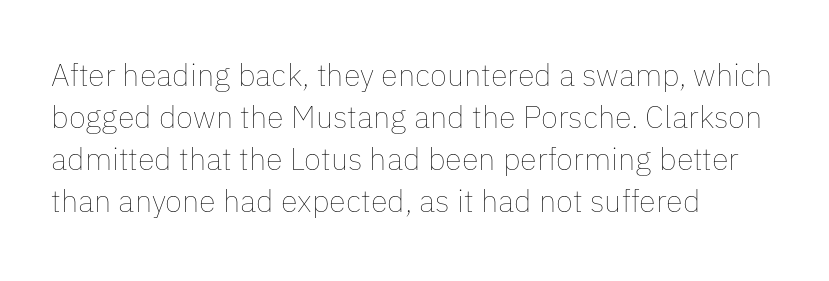
Q: Is the text bold? A: No.
Q: Is the text italic (slanted)? A: No, it is upright.
Q: Is the text underlined? A: No.
Q: How is the paragraph aligned? A: Left-aligned.
Q: Is the spacing between letters normal or unusually wide? A: Normal.
Q: Is the spacing between lines tight, normal or loose? A: Normal.
Q: Width (condensed, normal, or wide)? A: Normal.
Q: Stroke contrast? A: Low.
Q: x-height? A: Medium.
Q: Monospaced? A: No.
